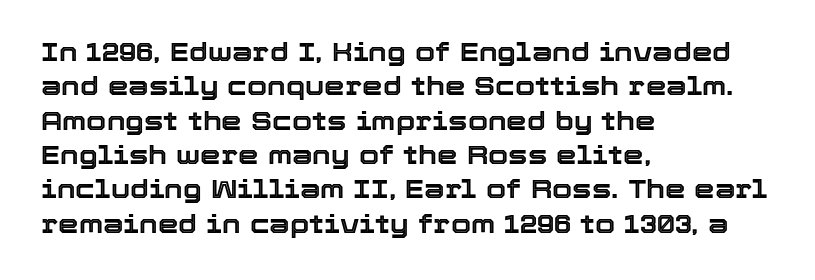
Q: Is the text italic (slanted)? A: No, it is upright.
Q: Is the text underlined? A: No.
Q: How is the paragraph aligned? A: Left-aligned.
Q: Is the spacing between letters normal or unusually wide? A: Normal.
Q: Is the spacing between lines tight, normal or loose? A: Normal.
